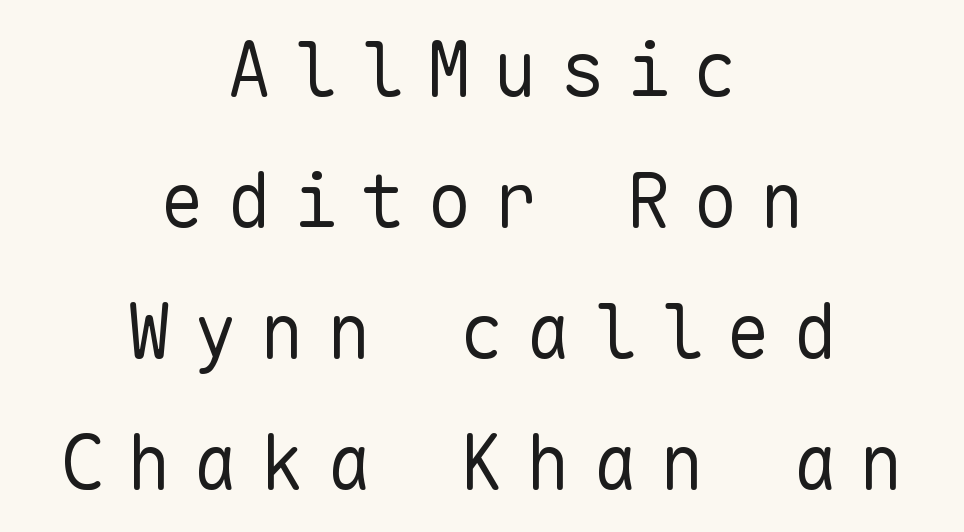
Compared with typical body copy, the letter spacing here is much looser. The specimen reads as upright at a glance. This sample uses a sans-serif face. Short and long lines alike share a common midpoint. A typesetter would call this monospace, since all characters share one set width.
